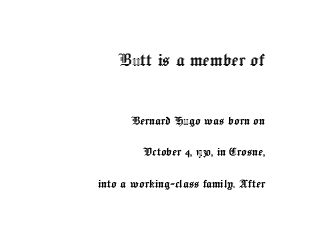
Q: Is the text italic (slanted)? A: No, it is upright.
Q: Is the text underlined? A: No.
Q: How is the paragraph aligned? A: Right-aligned.
Q: Is the spacing between letters normal or unusually wide? A: Normal.
Q: Is the spacing between lines tight, normal or loose? A: Loose.
Q: Which block of text is set in a larger size, the first (top) or the second (bottom)? A: The first (top) one.
